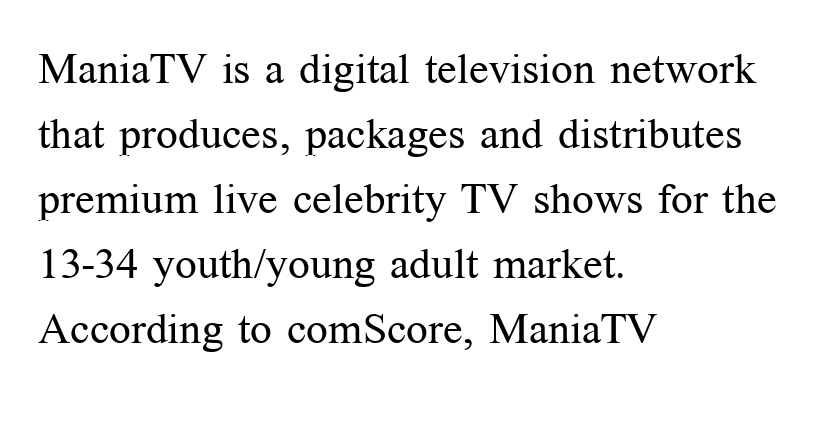
{"serif": "yes", "italic": "no", "bold": "no", "weight": "regular", "width": "normal", "stroke_contrast": "medium", "x_height": "medium", "monospaced": "no", "underline": "no", "align": "left", "line_spacing": "normal", "line_spacing_ratio": 1.51, "letter_spacing": "normal", "letter_spacing_em": 0.0, "glyph_px": 43}
